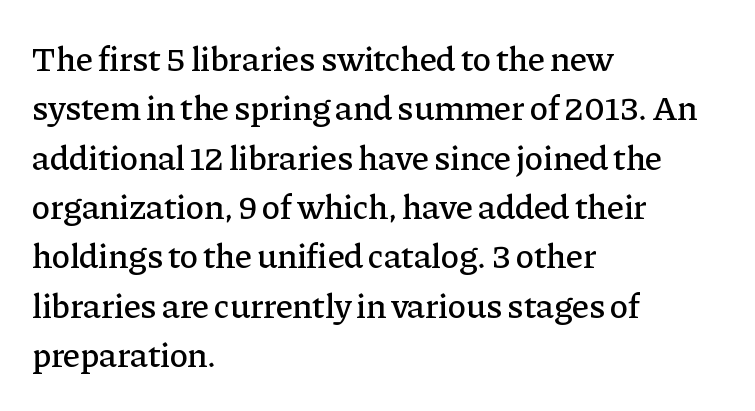
{"serif": "yes", "italic": "no", "width": "normal", "stroke_contrast": "low", "x_height": "medium", "monospaced": "no", "underline": "no", "align": "left", "line_spacing": "normal", "line_spacing_ratio": 1.41, "letter_spacing": "normal", "letter_spacing_em": 0.0, "glyph_px": 35}
